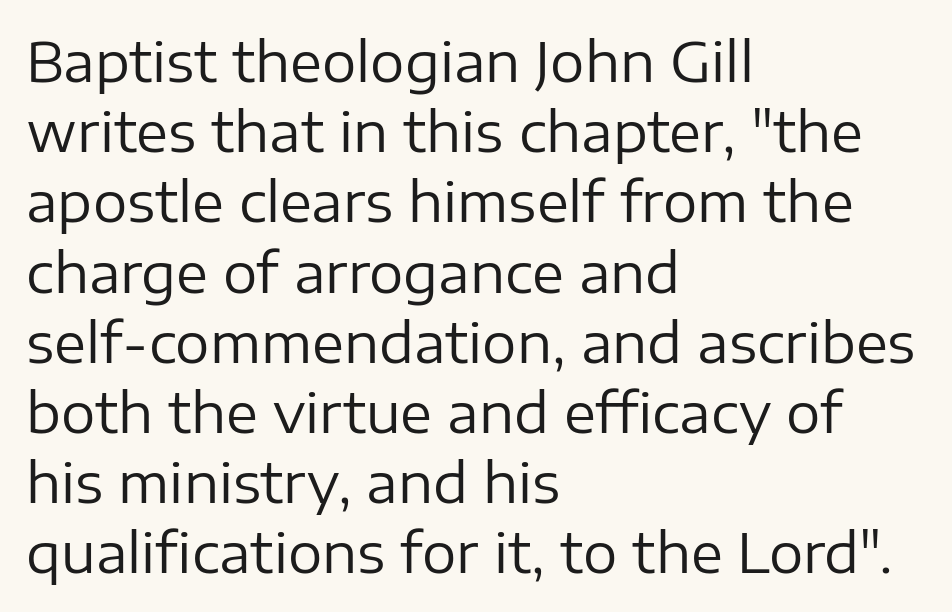
{"serif": "no", "italic": "no", "bold": "no", "weight": "regular", "width": "normal", "stroke_contrast": "low", "x_height": "medium", "monospaced": "no", "underline": "no", "align": "left", "line_spacing": "normal", "line_spacing_ratio": 1.3, "letter_spacing": "normal", "letter_spacing_em": 0.0, "glyph_px": 54}
